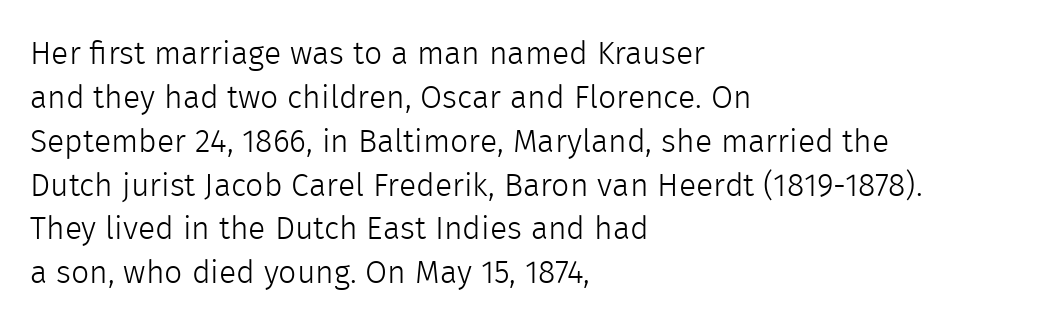
The image shows 32 px light sans-serif type, upright; set left-aligned, normal line spacing (1.37x), normal letter spacing, not underlined; a medium x-height.
